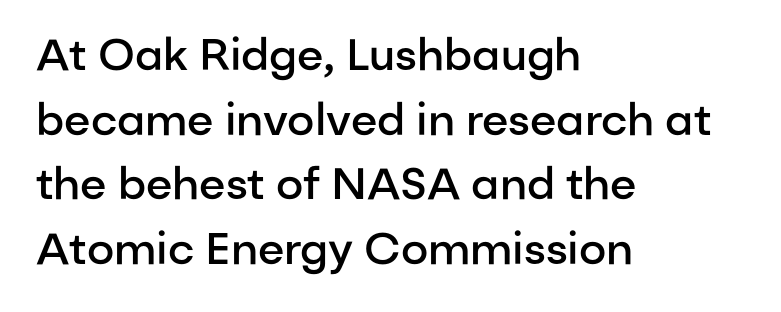
The image shows 44 px semibold sans-serif type, upright; set left-aligned, normal line spacing (1.47x), normal letter spacing, not underlined; low stroke contrast and a medium x-height.
